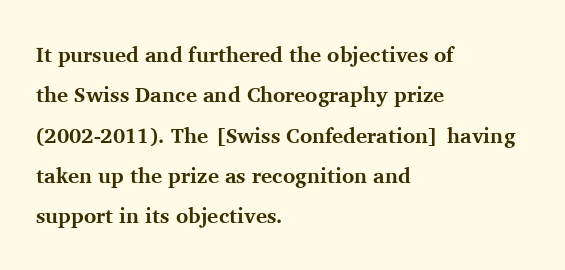
The sample has been set heavy, in full bold. Caption: standard tracking, unaltered. A great deal of white space separates one row of letters from the next. A typesetter would mark this as roman, not italic. The compositor pushed each line to the left boundary. The space directly below the letters is spotless.
